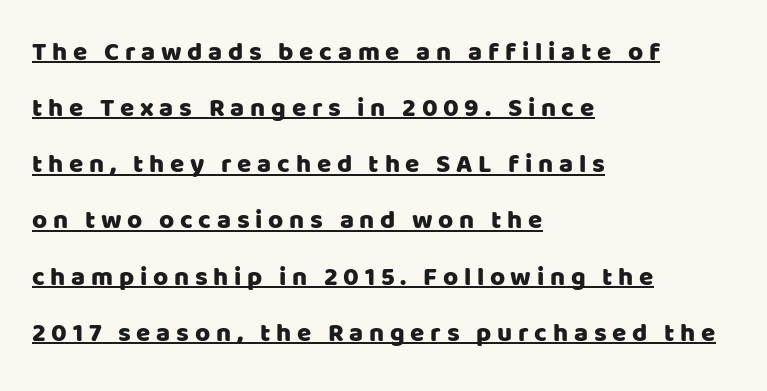
Is there an underline? Yes — a line sits under the letters. Caption: multi-line text, flush left, ragged right. Observe the wide spacing: letters keep a clear distance from each other. Quick note: not italic, upright.
